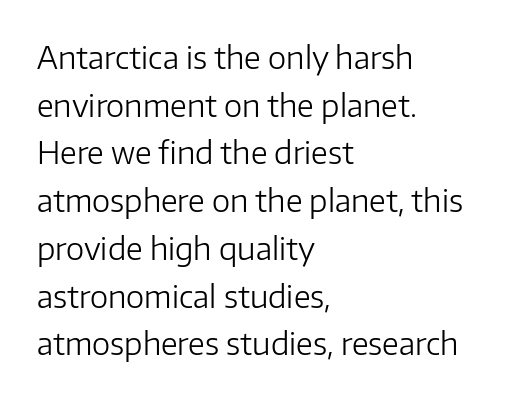
The image shows 31 px light sans-serif type, upright; set left-aligned, normal line spacing (1.54x), normal letter spacing, not underlined; low stroke contrast and a medium x-height.
